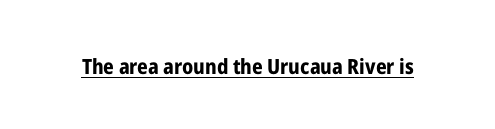
{"italic": "no", "bold": "yes", "underline": "yes", "letter_spacing": "normal", "letter_spacing_em": 0.0, "glyph_px": 21}
